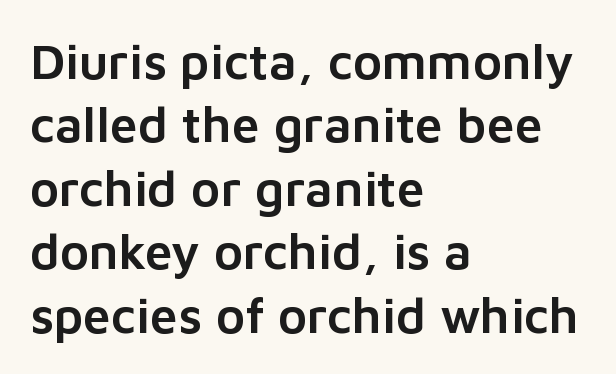
You can tell from the bare stems that sans-serif type was used. Tracking value appears to be zero — textbook default spacing. Think of a printed novel: that variable character pitch is what you see here. Just letters on the line, the space beneath them empty.
